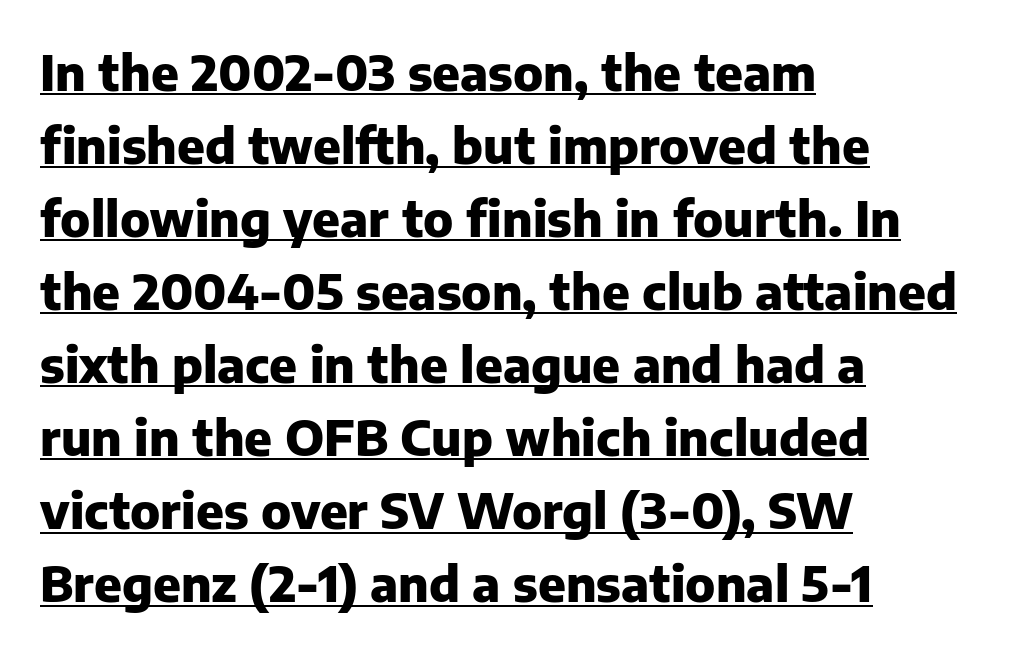
{"serif": "no", "italic": "no", "bold": "yes", "weight": "heavy", "width": "normal", "stroke_contrast": "low", "x_height": "medium", "monospaced": "no", "underline": "yes", "align": "left", "line_spacing": "normal", "line_spacing_ratio": 1.49, "letter_spacing": "normal", "letter_spacing_em": 0.0, "glyph_px": 49}
